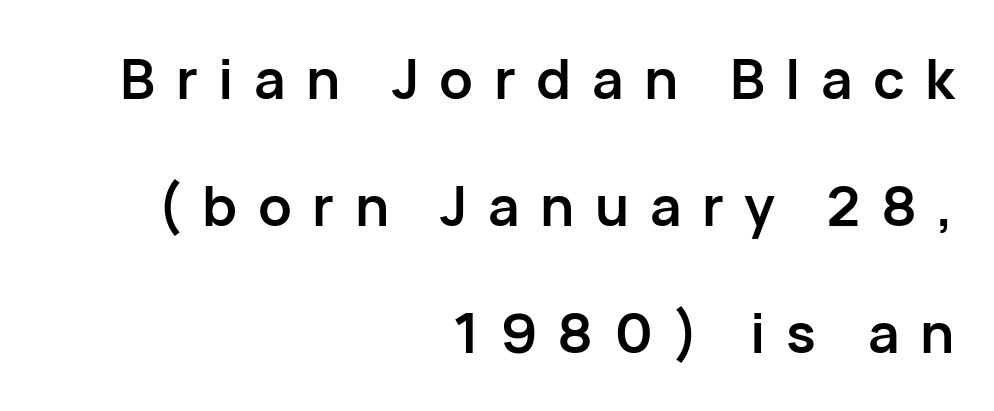
Q: Is the text bold? A: Yes.
Q: Is the text italic (slanted)? A: No, it is upright.
Q: Is the typeface a serif or a sans-serif typeface? A: Sans-serif.
Q: Is the text underlined? A: No.
Q: How is the paragraph aligned? A: Right-aligned.
Q: Is the spacing between letters normal or unusually wide? A: Unusually wide.
Q: Is the spacing between lines tight, normal or loose? A: Loose.
Q: Width (condensed, normal, or wide)? A: Normal.
Q: Stroke contrast? A: Low.
Q: x-height? A: Medium.
Q: Monospaced? A: No.
